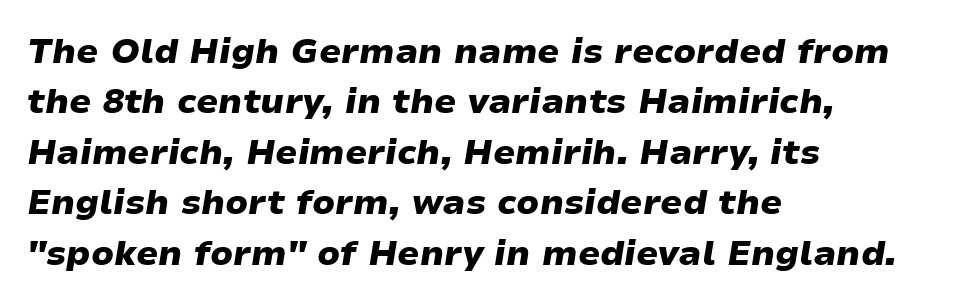
Posture: slanted. Unmarked baselines from the first word to the last. The rag falls on the right side of this text block. Observe the ordinary spacing: letters are neighbours, not strangers. On the weight axis this lands at bold, roughly 700.
